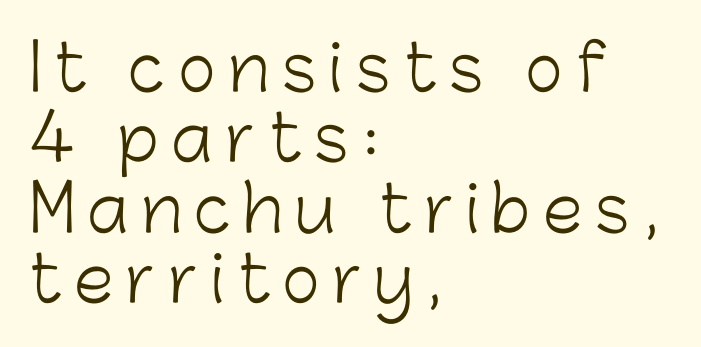
{"serif": "no", "italic": "no", "bold": "no", "weight": "light", "width": "normal", "stroke_contrast": "low", "x_height": "medium", "monospaced": "no", "underline": "no", "align": "left", "line_spacing": "tight", "line_spacing_ratio": 1.1, "letter_spacing": "wide", "letter_spacing_em": 0.2, "glyph_px": 64}
